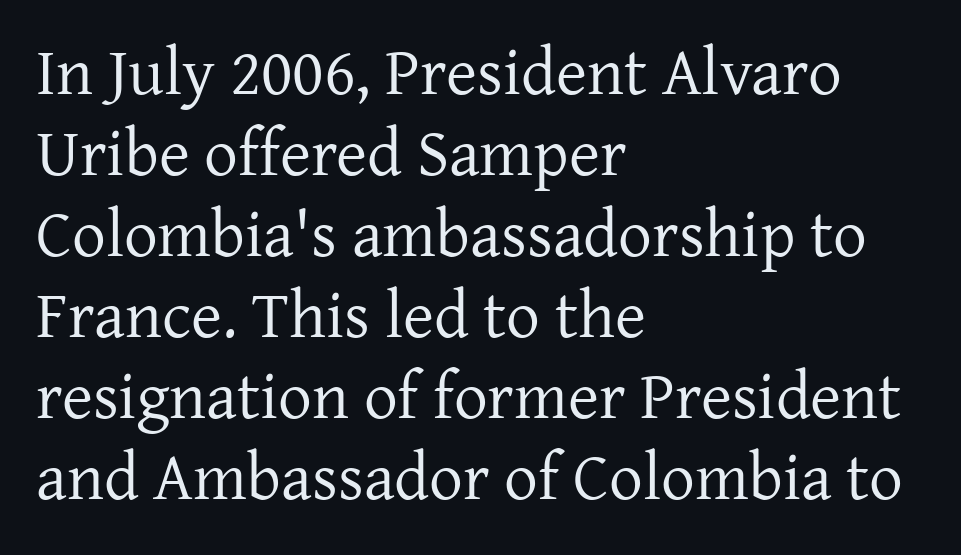
The image shows 67 px regular-weight serif type, upright; set left-aligned, line spacing 1.21x, normal letter spacing, not underlined; low stroke contrast and a medium x-height.
